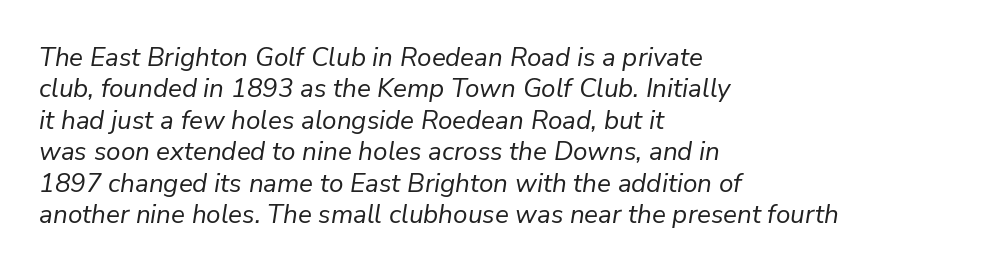
Q: Is the text bold? A: No.
Q: Is the text italic (slanted)? A: Yes, it leans right by about 9 degrees.
Q: Is the text underlined? A: No.
Q: How is the paragraph aligned? A: Left-aligned.
Q: Is the spacing between letters normal or unusually wide? A: Normal.
